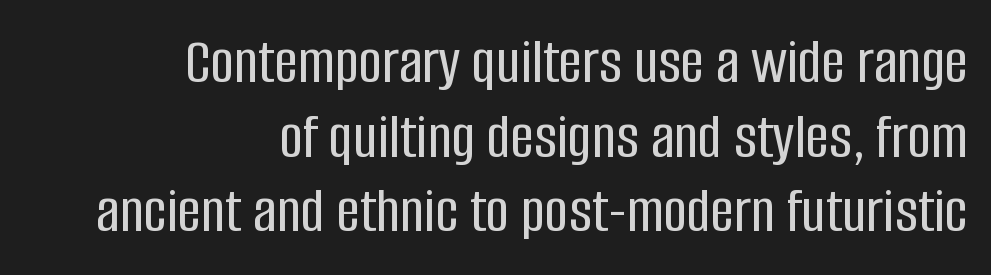
Underline: absent. This is roman type, the default non-slanted kind. What's the leading like? Squeezed, with rows nearly overlapping. The passage shown is typed in a proportional face where columns would drift. How are the letters spaced? Ordinarily, with no added tracking. Compared with a flush-left layout, this one pins lines to the opposite, right side.
